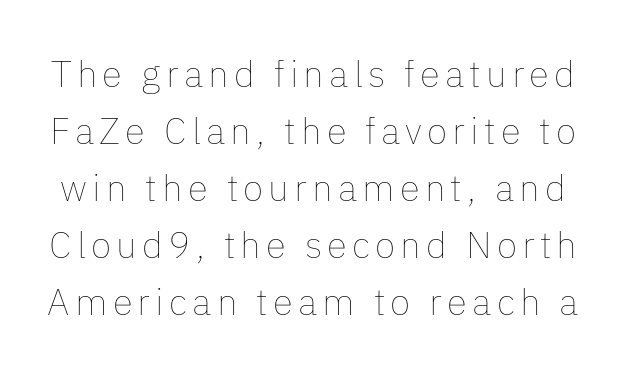
The zone under the glyphs is completely vacant. Regarding leading, the lines here are spaced in the standard way. Character widths vary here, with narrow letters taking less room than wide ones. Posture: upright roman. These glyphs show unthickened strokes, regular width or finer.
